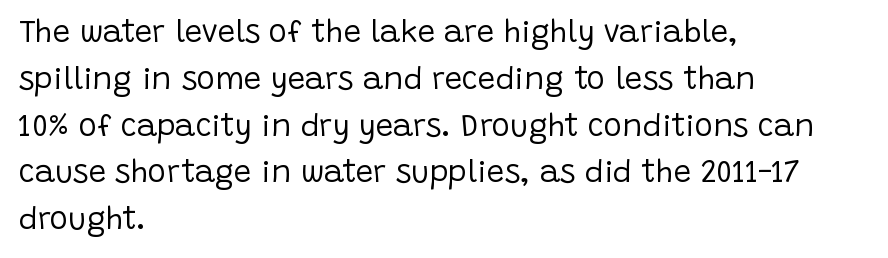
Q: Is the text bold? A: No.
Q: Is the text italic (slanted)? A: No, it is upright.
Q: Is the typeface a serif or a sans-serif typeface? A: Sans-serif.
Q: Is the text underlined? A: No.
Q: How is the paragraph aligned? A: Left-aligned.
Q: Is the spacing between letters normal or unusually wide? A: Normal.
Q: Is the spacing between lines tight, normal or loose? A: Normal.
Q: Width (condensed, normal, or wide)? A: Normal.
Q: Stroke contrast? A: Low.
Q: x-height? A: Large.
Q: Monospaced? A: No.
